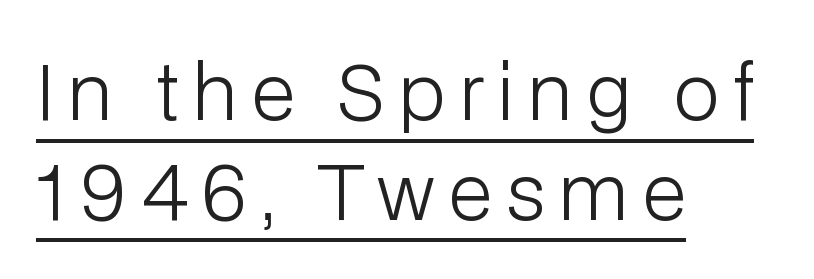
Glance below the letters and you will spot a drawn line. How would I describe the line gaps? Plain and ordinary. The characters display no serif detailing; their extremities are plain. Does the copy run flush right? No — it runs flush left. The lettering stays uniformly vertical, giving the passage a roman look.
